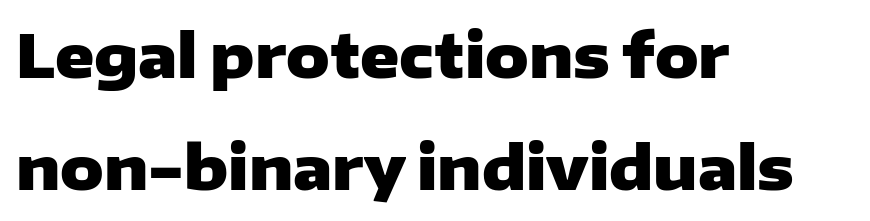
Layout note: lines flush left. The words here are not underlined. The strokes are fattened all the way to bold. Does extra space separate the letters? No, they use regular spacing. Proportional: the letters do not fall into vertical columns. Italic? Not at all — the glyphs are vertical.
